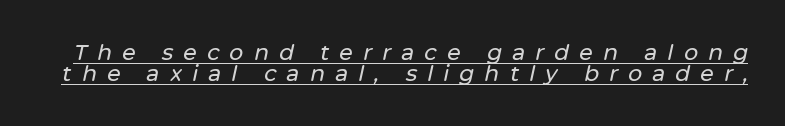
The image shows 22 px text type, italic (leaning right); set tight line spacing (0.97x), unusually wide letter spacing (+0.46 em), underlined.
